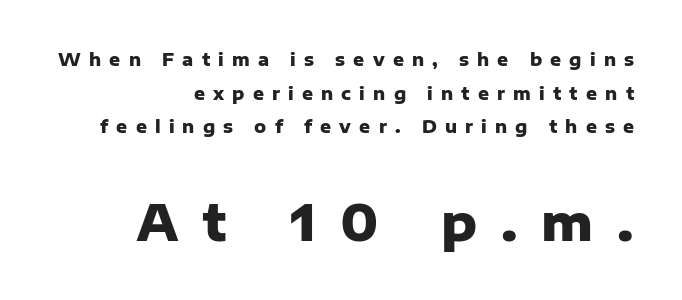
Q: Is the text bold? A: Yes.
Q: Is the text italic (slanted)? A: No, it is upright.
Q: Is the typeface a serif or a sans-serif typeface? A: Sans-serif.
Q: Is the text underlined? A: No.
Q: How is the paragraph aligned? A: Right-aligned.
Q: Is the spacing between letters normal or unusually wide? A: Unusually wide.
Q: Is the spacing between lines tight, normal or loose? A: Loose.
Q: Which block of text is set in a larger size, the first (top) or the second (bottom)? A: The second (bottom) one.
Q: Width (condensed, normal, or wide)? A: Normal.
Q: Stroke contrast? A: Low.
Q: x-height? A: Medium.
Q: Monospaced? A: No.
